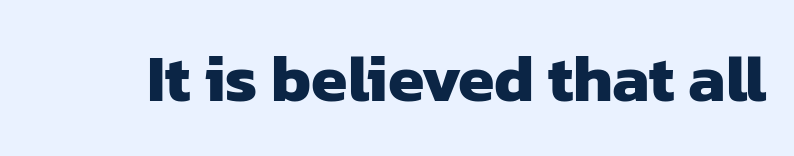
{"serif": "no", "bold": "yes", "weight": "heavy", "width": "normal", "stroke_contrast": "low", "x_height": "medium", "monospaced": "no", "underline": "no", "letter_spacing": "normal", "letter_spacing_em": 0.0, "glyph_px": 66}
